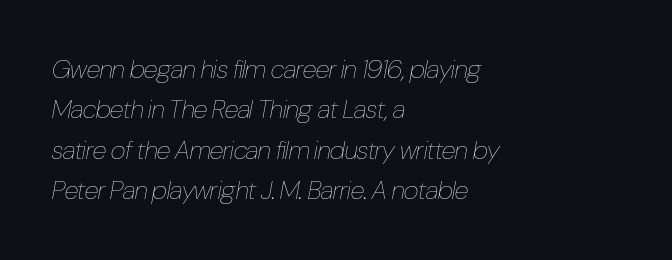
{"italic": "yes", "lean": "right", "slant_degrees": 10, "bold": "no", "underline": "no", "align": "left", "line_spacing": "normal", "line_spacing_ratio": 1.55, "letter_spacing": "normal", "letter_spacing_em": 0.0, "glyph_px": 26}
